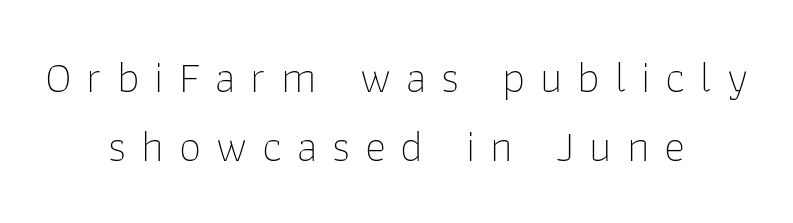
{"serif": "no", "italic": "no", "bold": "no", "weight": "thin", "width": "normal", "stroke_contrast": "low", "x_height": "medium", "monospaced": "no", "underline": "no", "align": "center", "line_spacing": "normal", "line_spacing_ratio": 1.54, "letter_spacing": "wide", "letter_spacing_em": 0.33, "glyph_px": 45}
